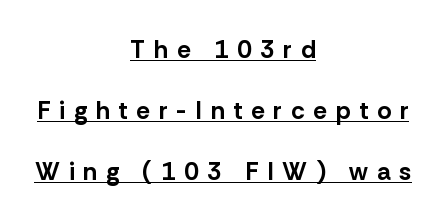
Q: Is the text bold? A: Yes.
Q: Is the text italic (slanted)? A: No, it is upright.
Q: Is the text underlined? A: Yes.
Q: How is the paragraph aligned? A: Centered.
Q: Is the spacing between letters normal or unusually wide? A: Unusually wide.
Q: Is the spacing between lines tight, normal or loose? A: Loose.
